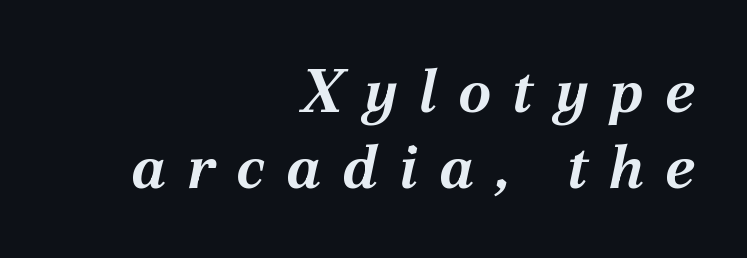
Q: Is the text bold? A: Yes.
Q: Is the text italic (slanted)? A: Yes, it leans right by about 12 degrees.
Q: Is the text underlined? A: No.
Q: How is the paragraph aligned? A: Right-aligned.
Q: Is the spacing between letters normal or unusually wide? A: Unusually wide.
Q: Is the spacing between lines tight, normal or loose? A: Normal.
Q: Width (condensed, normal, or wide)? A: Normal.
Q: Stroke contrast? A: Medium.
Q: x-height? A: Medium.
Q: Monospaced? A: No.
